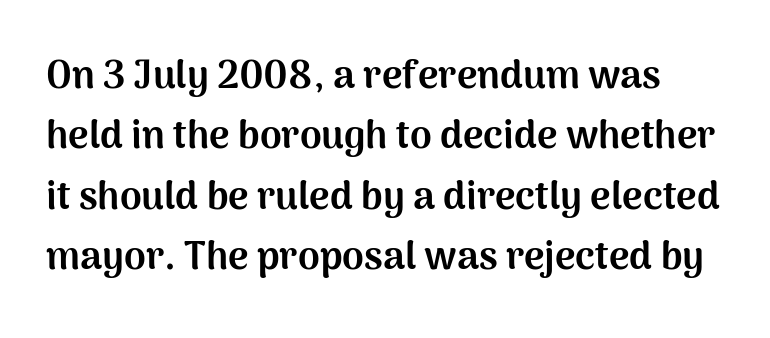
The image shows 39 px bold sans-serif type, upright; set normal line spacing (1.55x), normal letter spacing, not underlined; medium stroke contrast and a medium x-height.
